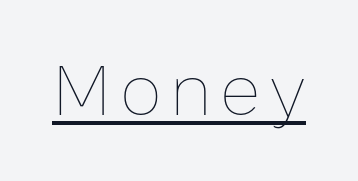
{"italic": "no", "bold": "no", "weight": "thin", "width": "normal", "stroke_contrast": "low", "x_height": "medium", "monospaced": "no", "underline": "yes", "glyph_px": 70}
